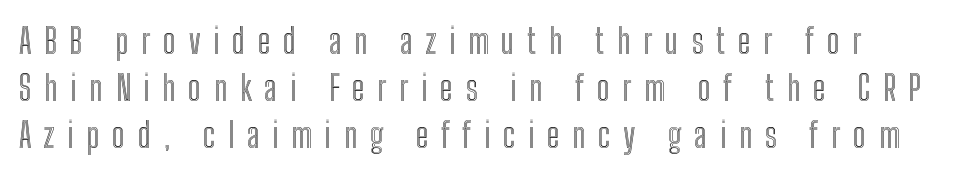
{"italic": "no", "width": "condensed", "x_height": "medium", "monospaced": "no", "underline": "no", "line_spacing": "normal", "line_spacing_ratio": 1.35, "letter_spacing": "wide", "letter_spacing_em": 0.36, "glyph_px": 35}
